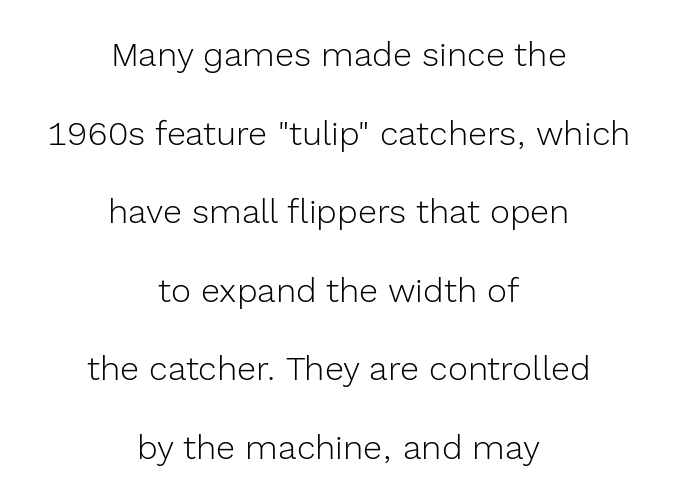
Q: Is the text bold? A: No.
Q: Is the text italic (slanted)? A: No, it is upright.
Q: Is the typeface a serif or a sans-serif typeface? A: Sans-serif.
Q: Is the text underlined? A: No.
Q: How is the paragraph aligned? A: Centered.
Q: Is the spacing between letters normal or unusually wide? A: Normal.
Q: Is the spacing between lines tight, normal or loose? A: Loose.
Q: Width (condensed, normal, or wide)? A: Normal.
Q: x-height? A: Medium.
Q: Monospaced? A: No.
